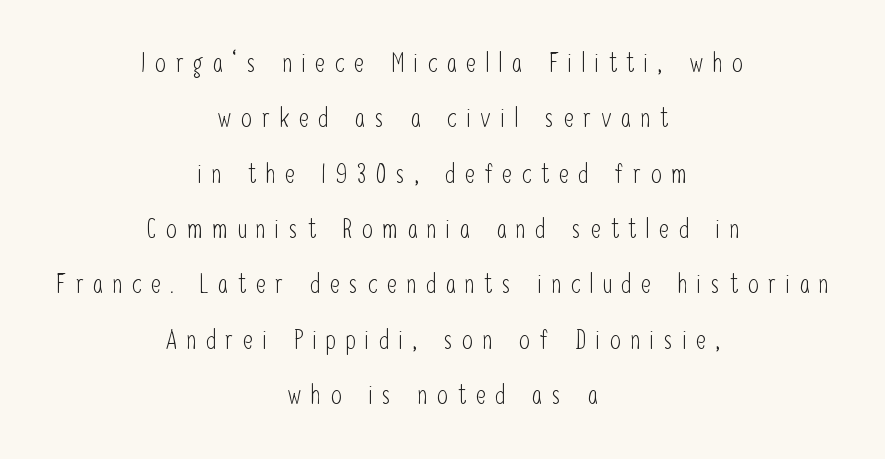
Nope, not italic — everything's standing straight. The tracking reads as deliberately expanded to a designer's eye. Does the copy run flush right? No — it is centered line by line. The strip under each line holds only bare page. This block would shrink considerably if given ordinary leading; it's expanded now. Caption: face not bold, strokes unweighted.
